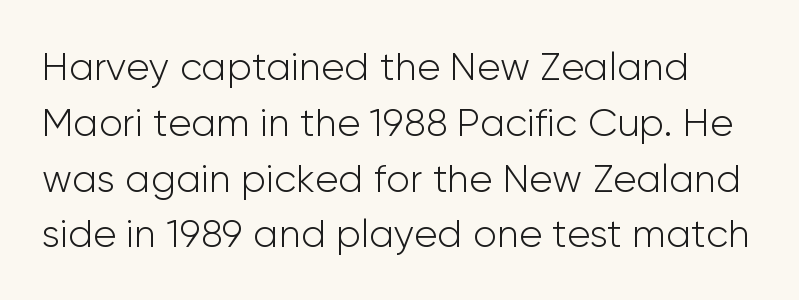
Q: Is the text bold? A: No.
Q: Is the text italic (slanted)? A: No, it is upright.
Q: Is the typeface a serif or a sans-serif typeface? A: Sans-serif.
Q: Is the text underlined? A: No.
Q: Is the spacing between letters normal or unusually wide? A: Normal.
Q: Is the spacing between lines tight, normal or loose? A: Normal.
Q: Width (condensed, normal, or wide)? A: Normal.
Q: Stroke contrast? A: Low.
Q: x-height? A: Medium.
Q: Monospaced? A: No.
